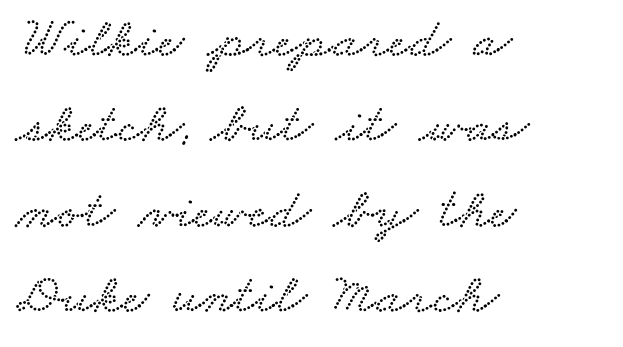
{"width": "wide", "stroke_contrast": "low", "x_height": "small", "monospaced": "no", "underline": "no", "align": "left", "line_spacing": "normal", "line_spacing_ratio": 1.5, "letter_spacing": "normal", "letter_spacing_em": 0.0, "glyph_px": 57}
